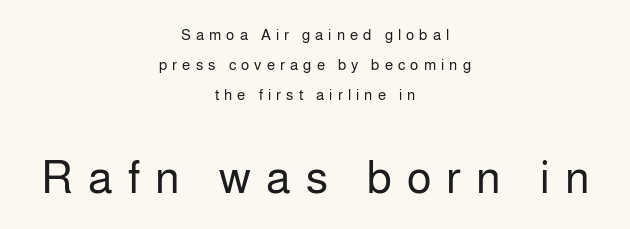
Q: Is the text bold? A: No.
Q: Is the text italic (slanted)? A: No, it is upright.
Q: Is the typeface a serif or a sans-serif typeface? A: Sans-serif.
Q: Is the text underlined? A: No.
Q: How is the paragraph aligned? A: Centered.
Q: Is the spacing between letters normal or unusually wide? A: Unusually wide.
Q: Is the spacing between lines tight, normal or loose? A: Loose.
Q: Which block of text is set in a larger size, the first (top) or the second (bottom)? A: The second (bottom) one.
Q: Width (condensed, normal, or wide)? A: Normal.
Q: Stroke contrast? A: Low.
Q: x-height? A: Medium.
Q: Monospaced? A: No.
